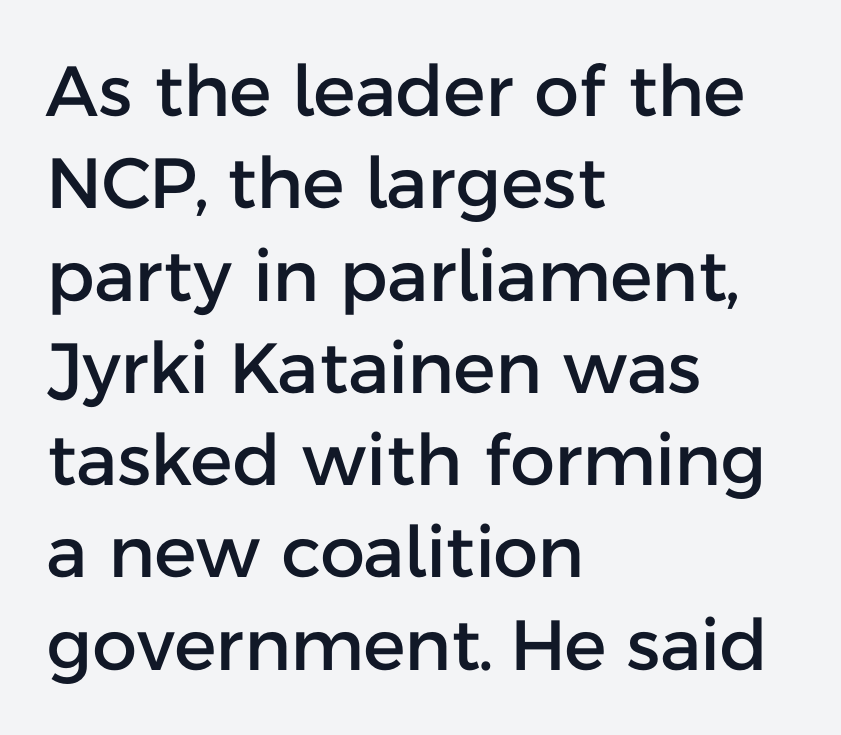
The image shows 71 px sans-serif type, upright; set left-aligned, normal line spacing (1.3x), normal letter spacing, not underlined; low stroke contrast and a medium x-height.
